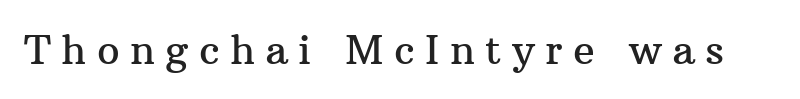
{"serif": "yes", "italic": "no", "width": "normal", "stroke_contrast": "medium", "x_height": "medium", "monospaced": "no", "underline": "no", "letter_spacing": "wide", "letter_spacing_em": 0.26, "glyph_px": 40}
